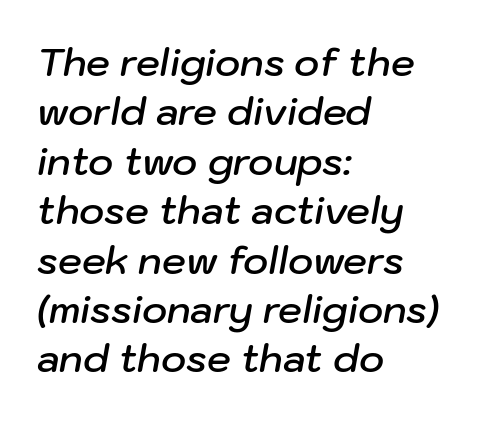
Q: Is the text bold? A: Semi-bold.
Q: Is the text italic (slanted)? A: Yes, it leans right by about 10 degrees.
Q: Is the text underlined? A: No.
Q: How is the paragraph aligned? A: Left-aligned.
Q: Is the spacing between letters normal or unusually wide? A: Normal.
Q: Is the spacing between lines tight, normal or loose? A: Normal.
Q: Width (condensed, normal, or wide)? A: Normal.
Q: Stroke contrast? A: Low.
Q: x-height? A: Medium.
Q: Monospaced? A: No.
